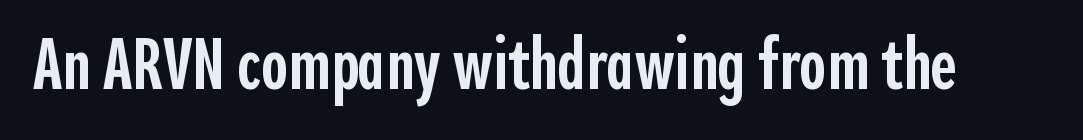
A bare baseline throughout the passage. Upright lettering throughout. Looks like regular typesetting: each glyph gets only the width it needs. The letters are semibold — heavier than regular but short of a full bold. This is sans-serif lettering, the kind often seen on screens and signage.
